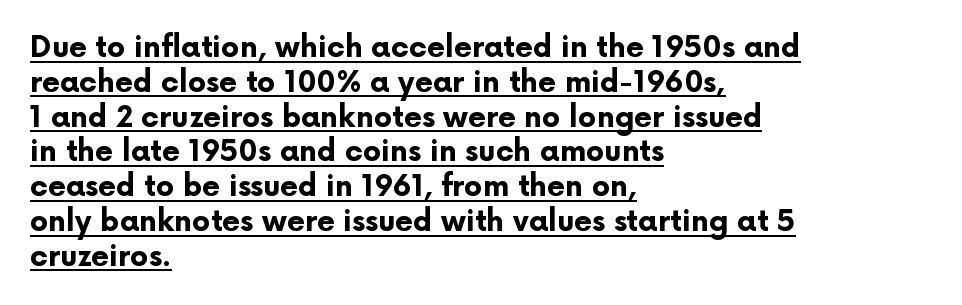
Is there any slant? The stems are plumb. Examine the stroke ends and you'll find no serifs. Does a line run under the words? Yes, clearly. In CSS terms this would be text-align: left.
